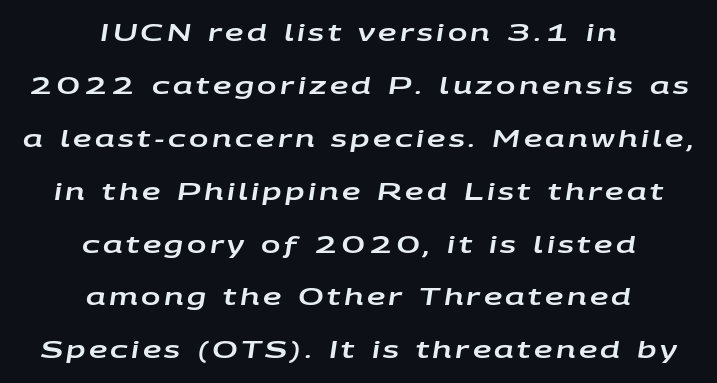
{"italic": "yes", "lean": "right", "slant_degrees": 9, "underline": "no", "align": "center", "line_spacing": "loose", "line_spacing_ratio": 2.3, "glyph_px": 23}
